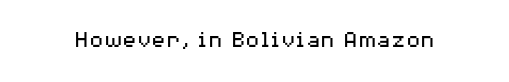
Q: Is the text bold? A: No.
Q: Is the text italic (slanted)? A: No, it is upright.
Q: Is the text underlined? A: No.
Q: Is the spacing between letters normal or unusually wide? A: Normal.
